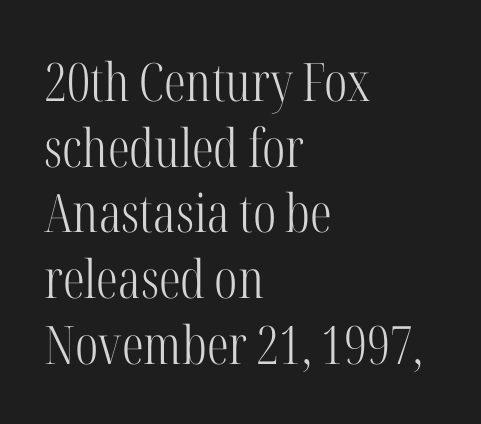
The image shows 53 px light, condensed serif type, upright; set left-aligned, line spacing 1.24x, normal letter spacing, not underlined; high stroke contrast and a medium x-height.
